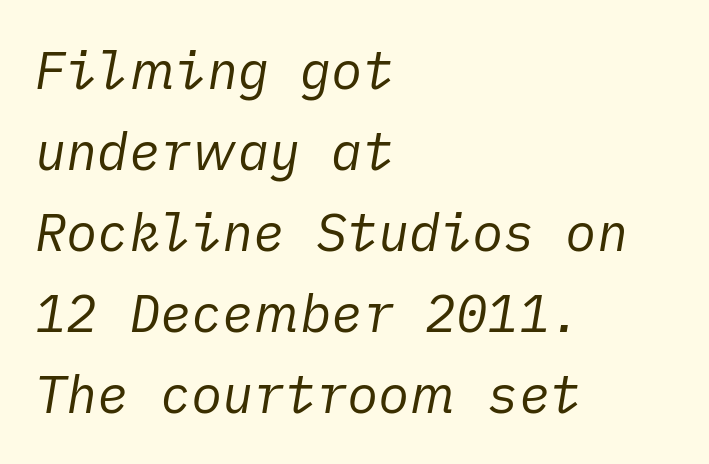
The glyphs are unaccompanied by any horizontal stroke below them. Nothing heavy about these letters — not bold at all. Baseline-to-baseline distance is the conventional proportion of letter height. Every character sits at an angle, as italics do.
